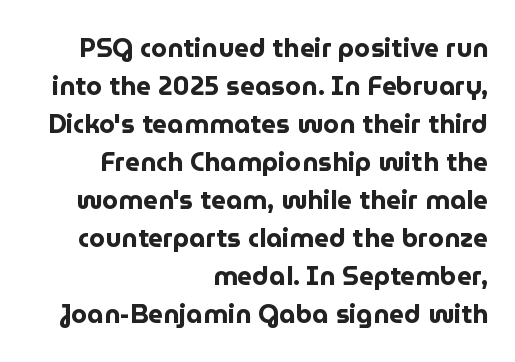
The image shows 26 px bold type, upright; set right-aligned, normal line spacing (1.46x), normal letter spacing, not underlined.
